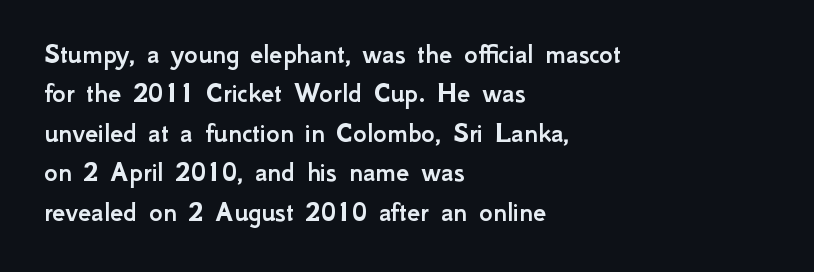
Q: Is the text italic (slanted)? A: No, it is upright.
Q: Is the typeface a serif or a sans-serif typeface? A: Sans-serif.
Q: Is the text underlined? A: No.
Q: How is the paragraph aligned? A: Left-aligned.
Q: Is the spacing between letters normal or unusually wide? A: Normal.
Q: Is the spacing between lines tight, normal or loose? A: Normal.
Q: Width (condensed, normal, or wide)? A: Normal.
Q: Stroke contrast? A: Low.
Q: x-height? A: Small.
Q: Monospaced? A: No.
